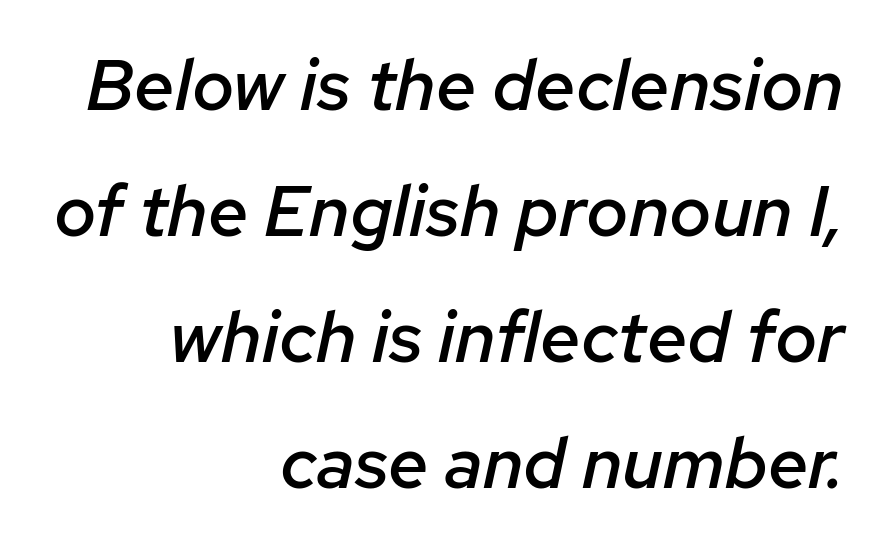
The zone under the glyphs is completely vacant. A somewhat darkened texture: the type is semibold rather than bold. Teacher's note: observe the even right margin — that is flush-right alignment. Is this a fixed-width face? No — the glyphs have proportional, varying widths. There's an unmistakable incline to the writing here.
